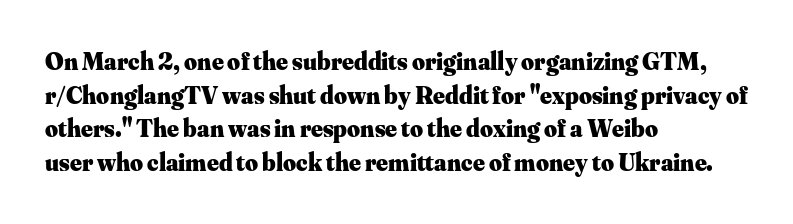
{"italic": "no", "bold": "yes", "underline": "no", "align": "left", "line_spacing": "normal", "line_spacing_ratio": 1.35, "letter_spacing": "normal", "letter_spacing_em": 0.0, "glyph_px": 25}
